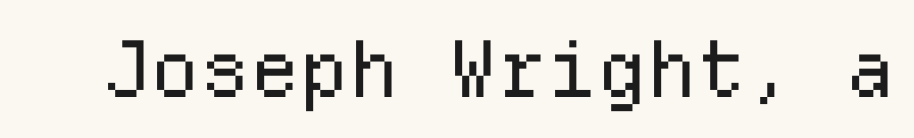
The image shows 78 px regular-weight sans-serif type, upright, monospaced; set normal letter spacing, not underlined; low stroke contrast and a medium x-height.
